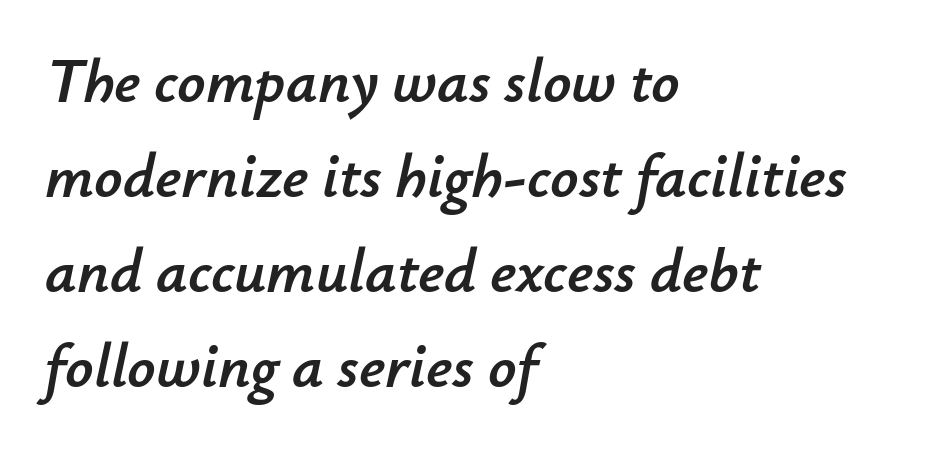
The image shows 62 px text type, italic (leaning right); set left-aligned, normal line spacing (1.53x), normal letter spacing, not underlined; low stroke contrast and a small x-height.
